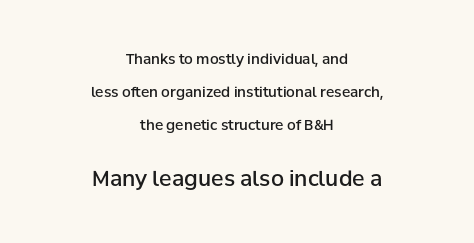
Widely set lines give the paragraph a tall, airy silhouette. The font is running at a semibold setting, under full bold. Observe the ordinary spacing: letters are neighbours, not strangers. Reading top to bottom, the characters get bigger at the block break. The axis of the letterforms is exactly vertical.
